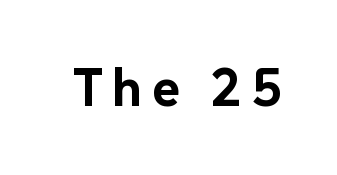
{"serif": "no", "italic": "no", "bold": "yes", "weight": "bold", "width": "normal", "stroke_contrast": "low", "x_height": "medium", "monospaced": "no", "underline": "no", "glyph_px": 53}
